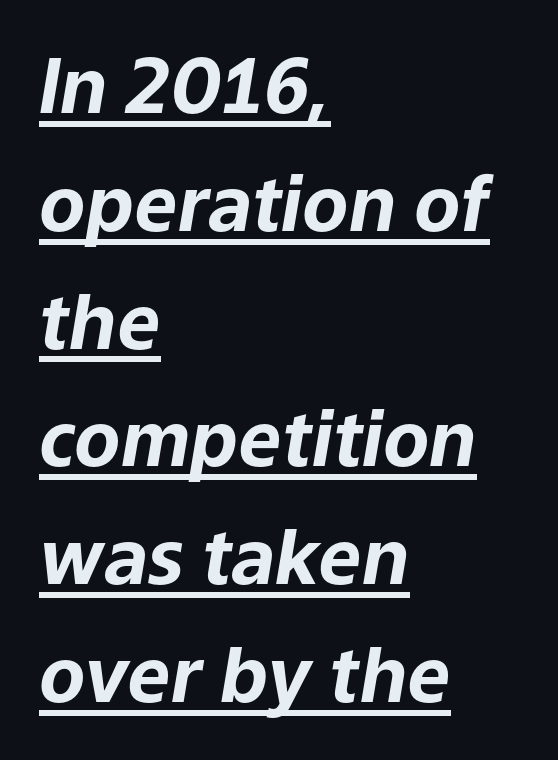
Yep, that's italic — everything's leaning. Students, note that the glyphs here touch the page at normal intervals. The passage shown is typed in a proportional face where columns would drift. Heavy-handed strokes throughout: this text is bold. A student would call this left alignment; a typographer would say flush left, rag right.
